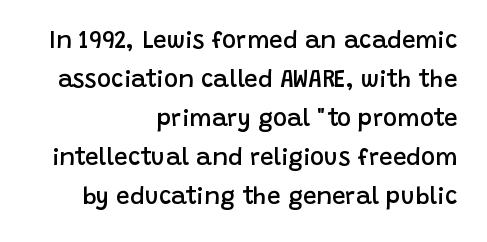
Q: Is the text bold? A: Semi-bold.
Q: Is the text italic (slanted)? A: No, it is upright.
Q: Is the text underlined? A: No.
Q: How is the paragraph aligned? A: Right-aligned.
Q: Is the spacing between letters normal or unusually wide? A: Normal.
Q: Is the spacing between lines tight, normal or loose? A: Normal.
